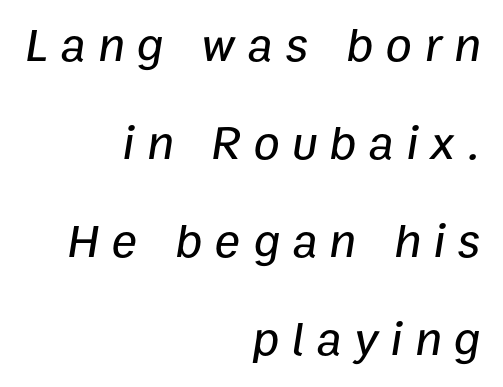
The image shows 48 px text type, italic (leaning right); set right-aligned, loose line spacing (2.04x), unusually wide letter spacing (+0.26 em), not underlined; low stroke contrast and a medium x-height.
